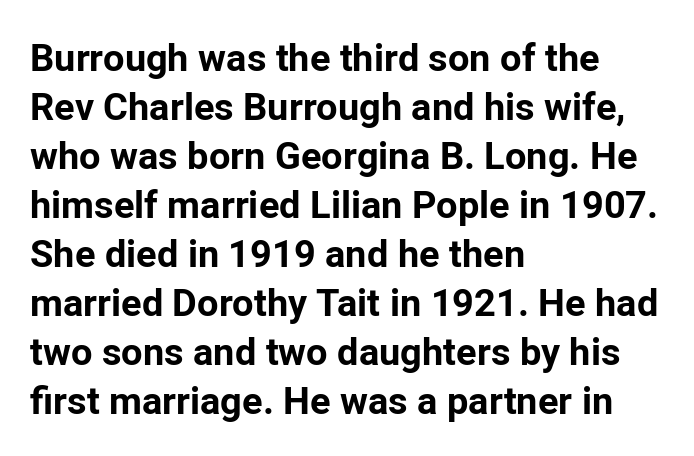
The letters stand upright; this is a roman face. These lines stack with their left ends in a neat column. Reading down the column, the eye jumps a familiar distance to each next line. A typesetter would call this proportional, since set widths differ per character.
